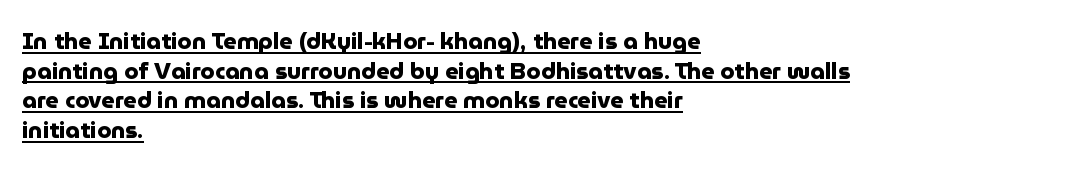
{"italic": "no", "bold": "yes", "underline": "yes", "align": "left", "line_spacing": "normal", "line_spacing_ratio": 1.29, "letter_spacing": "normal", "letter_spacing_em": 0.0, "glyph_px": 23}
